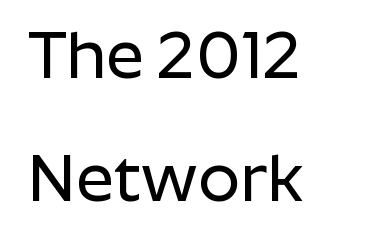
{"serif": "no", "italic": "no", "width": "normal", "stroke_contrast": "low", "x_height": "medium", "monospaced": "no", "underline": "no", "align": "left", "line_spacing_ratio": 1.86, "letter_spacing": "normal", "letter_spacing_em": 0.0, "glyph_px": 66}
